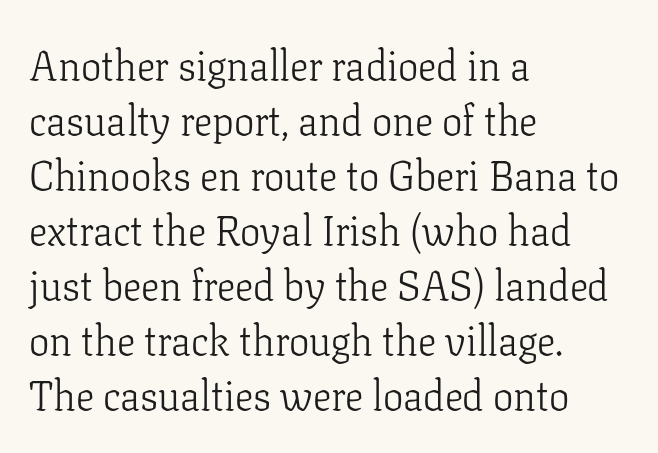
Line spacing here is normal. Look at the bottom of the vertical strokes: they flare into serifs here. Spacing verdict: proportional, widths tailored to each character. Unbolded letterforms with no extra heft. Descender tails drop into unmarked territory. Notice how the passage keeps a crisp vertical edge on the left only.
